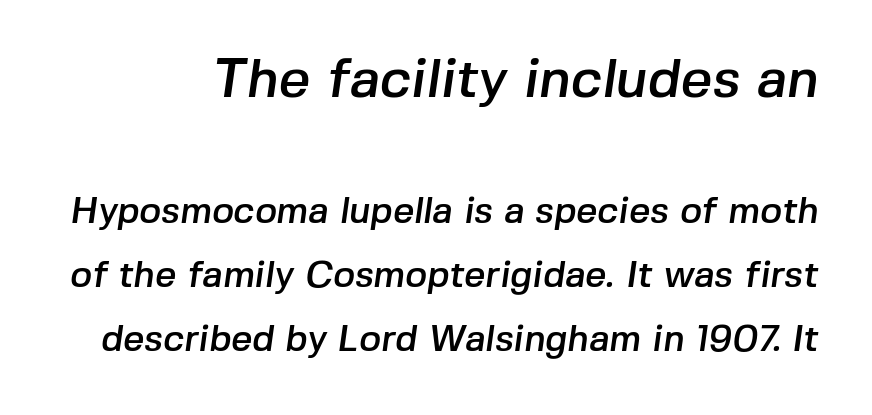
The image shows 55 px sans-serif type; set line spacing 1.74x, normal letter spacing, not underlined; the first (top) block is 1.49x larger; low stroke contrast and a medium x-height.
